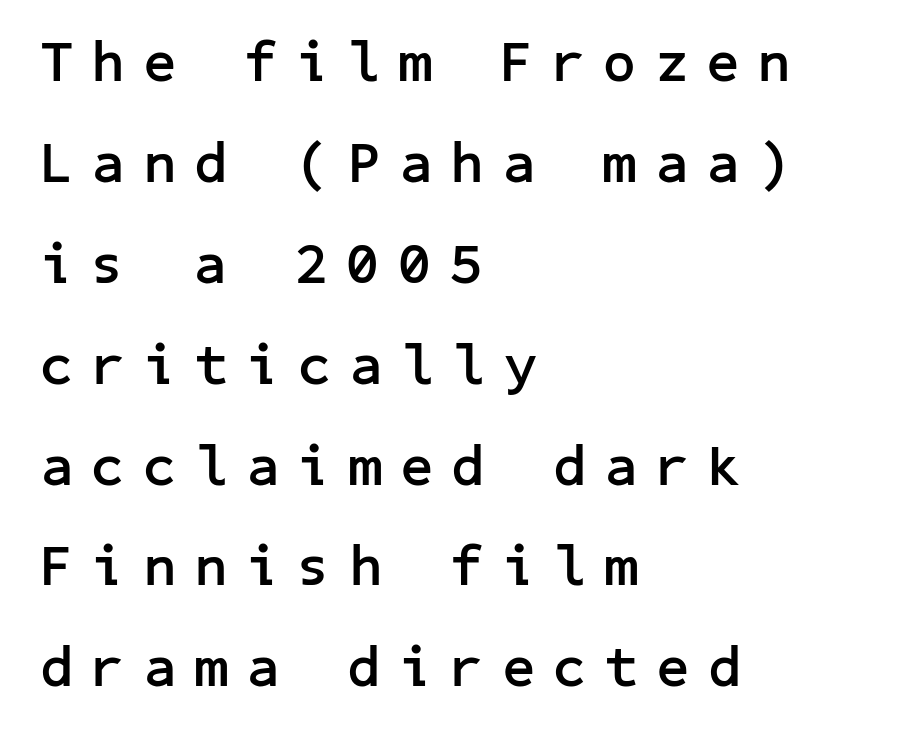
The image shows 57 px semibold sans-serif type, upright; set left-aligned, line spacing 1.77x, unusually wide letter spacing (+0.33 em), not underlined; low stroke contrast and a medium x-height.
